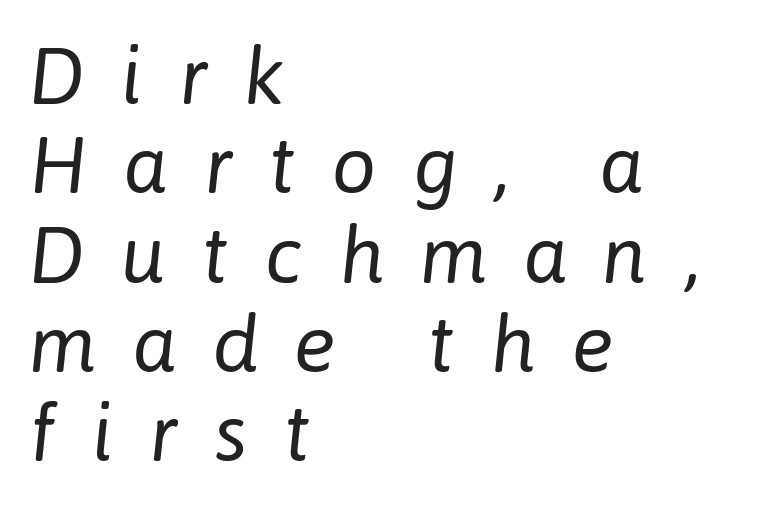
The image shows 79 px regular-weight type, italic (leaning right); set left-aligned, tight line spacing (1.13x), unusually wide letter spacing (+0.46 em), not underlined; low stroke contrast and a medium x-height.
